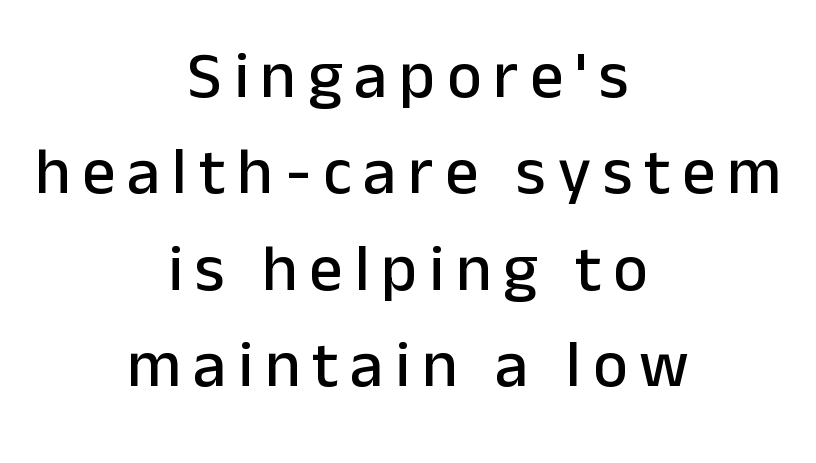
The characters display no serif detailing; their extremities are plain. Each letter keeps its own natural width here, so spacing adapts to shape. The letters stand upright; this is a roman face. One glance says typical: line gaps are just what's usual. The typesetter chose a symmetrical, centered arrangement here. This rendering features lettering with no underline.
